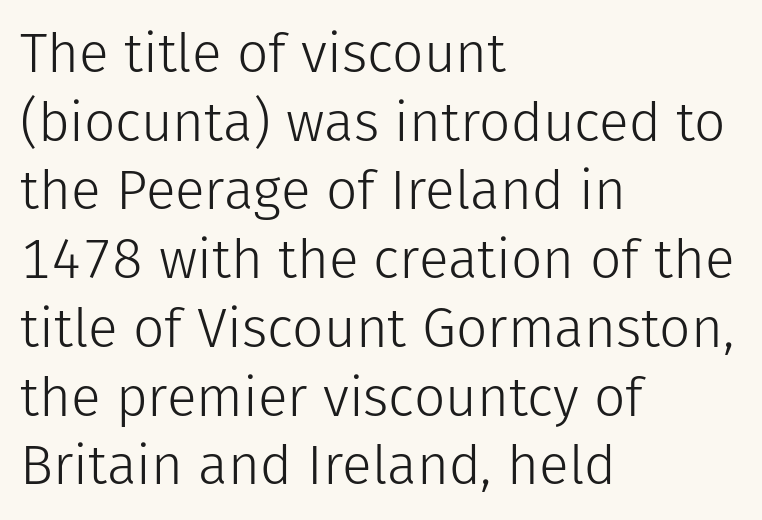
Inter-character spacing is left at the font's built-in metrics. The characters display no serif detailing; their extremities are plain. Where is the straight margin? On the left. If you drew a line through each stem, it would be perfectly vertical. This rendering features lettering with no underline. Is this a fixed-width face? No — the glyphs have proportional, varying widths.
